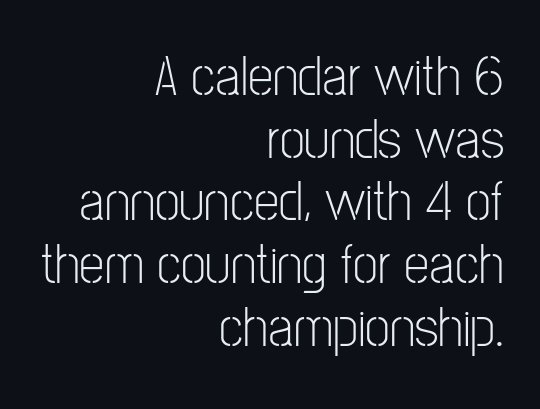
Plain, unruled lines of type. Ordinary non-slanted type is in use. Observe the ordinary spacing: letters are neighbours, not strangers. Is this a sans? Yes — the strokes have no serifs.
